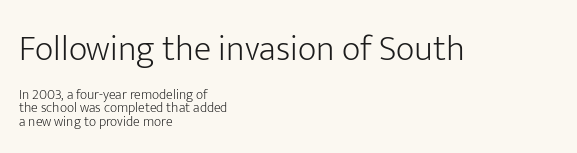
Q: Is the text bold? A: No.
Q: Is the text italic (slanted)? A: No, it is upright.
Q: Is the typeface a serif or a sans-serif typeface? A: Sans-serif.
Q: Is the text underlined? A: No.
Q: How is the paragraph aligned? A: Left-aligned.
Q: Is the spacing between letters normal or unusually wide? A: Normal.
Q: Is the spacing between lines tight, normal or loose? A: Tight.
Q: Which block of text is set in a larger size, the first (top) or the second (bottom)? A: The first (top) one.
Q: Width (condensed, normal, or wide)? A: Normal.
Q: Stroke contrast? A: Low.
Q: x-height? A: Medium.
Q: Monospaced? A: No.
